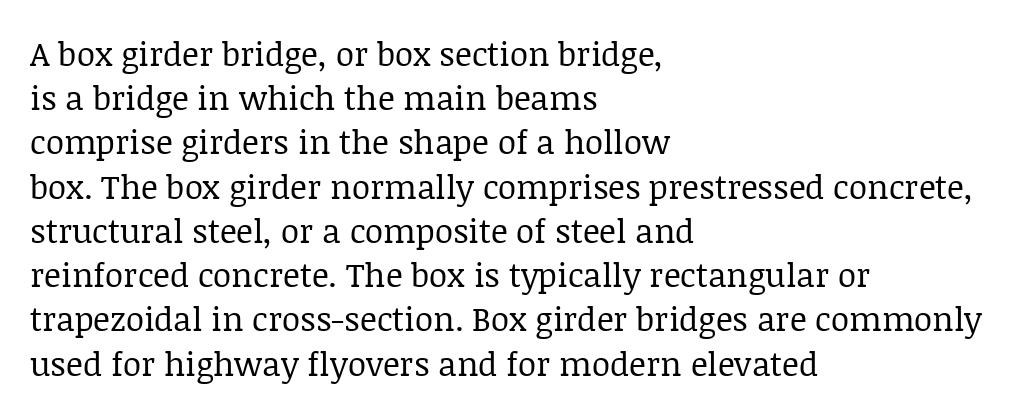
The image shows 33 px regular-weight serif type, upright; set left-aligned, normal line spacing (1.34x), normal letter spacing, not underlined; low stroke contrast and a large x-height.
